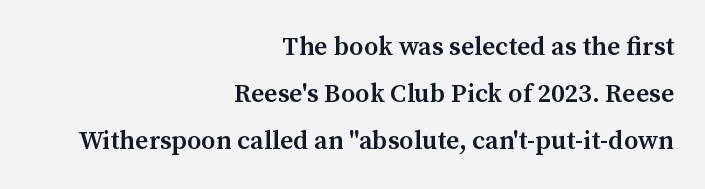
The image shows 26 px text type, upright; set right-aligned, line spacing 1.8x, normal letter spacing, not underlined.
